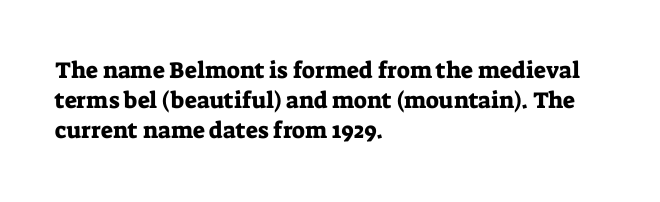
{"italic": "no", "underline": "no", "align": "left", "line_spacing": "normal", "line_spacing_ratio": 1.31, "letter_spacing": "normal", "letter_spacing_em": 0.0, "glyph_px": 23}
